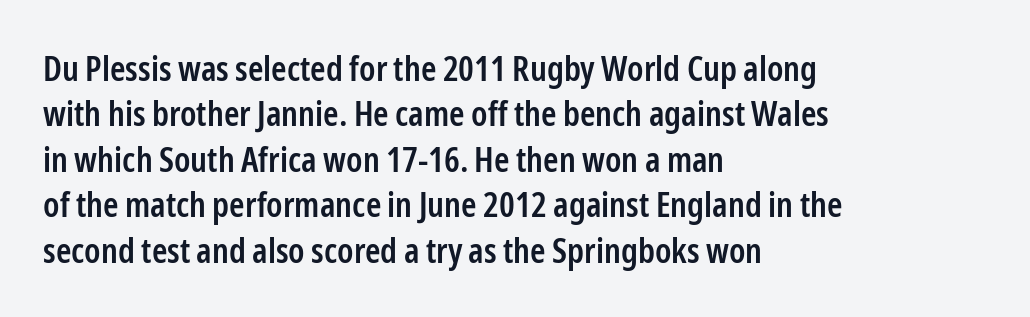
The glyphs are unaccompanied by any horizontal stroke below them. Teacher's note: observe the even left margin — that is flush-left alignment. Each letter keeps its own natural width here, so spacing adapts to shape. The gaps between neighbouring characters are ordinary and unremarkable.
